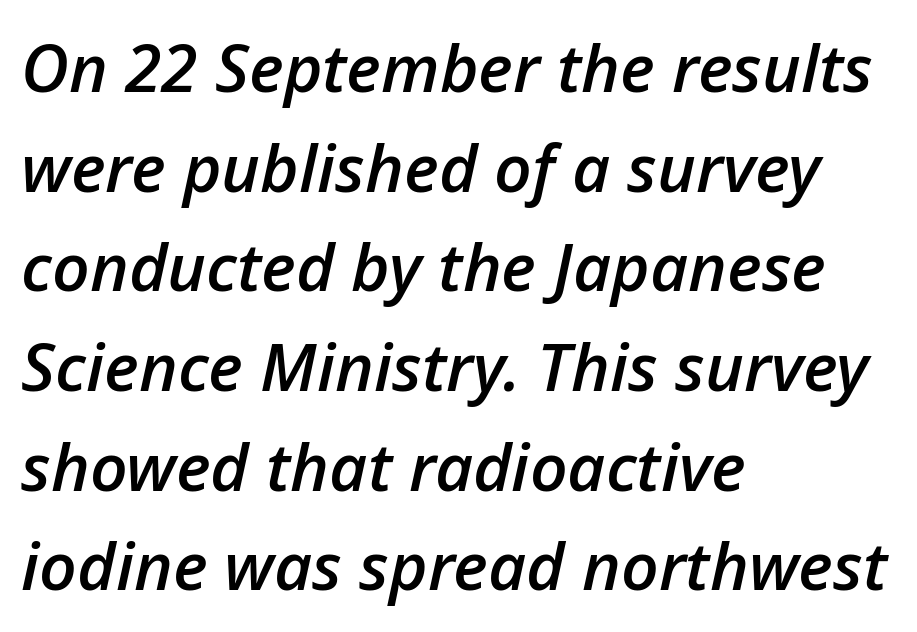
Q: Is the text bold? A: Semi-bold.
Q: Is the text italic (slanted)? A: Yes, it leans right by about 12 degrees.
Q: Is the text underlined? A: No.
Q: How is the paragraph aligned? A: Left-aligned.
Q: Is the spacing between letters normal or unusually wide? A: Normal.
Q: Is the spacing between lines tight, normal or loose? A: Normal.
Q: Width (condensed, normal, or wide)? A: Normal.
Q: Stroke contrast? A: Low.
Q: x-height? A: Medium.
Q: Monospaced? A: No.
